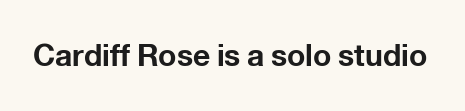
{"serif": "no", "italic": "no", "bold": "yes", "weight": "bold", "width": "normal", "stroke_contrast": "low", "x_height": "medium", "monospaced": "no", "underline": "no", "letter_spacing": "normal", "letter_spacing_em": 0.0, "glyph_px": 30}
